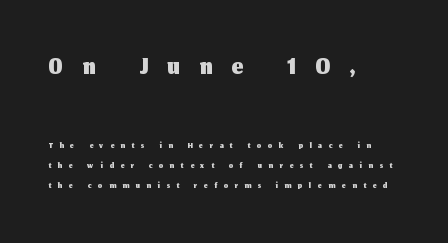
The image shows 41 px sans-serif type, upright; set left-aligned, normal line spacing (1.43x), unusually wide letter spacing (+0.47 em), not underlined; the first (top) block is 2.93x larger; medium stroke contrast and a medium x-height.
